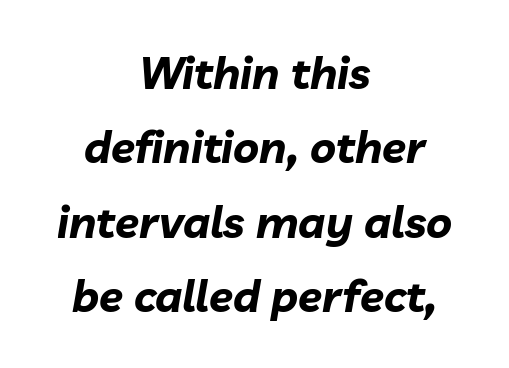
The image shows 44 px bold type, italic (leaning right); set centered, normal line spacing (1.69x), normal letter spacing, not underlined; low stroke contrast and a medium x-height.
